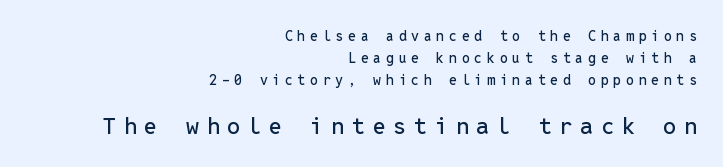
Bigger letters appear in the bottom chunk; the top chunk is reduced. Is there much room between lines? A standard amount, neither cramped nor airy. Descenders are the only things crossing below the line. Substantial extra tracking has been applied to these lines. Where is the straight margin? On the right.
